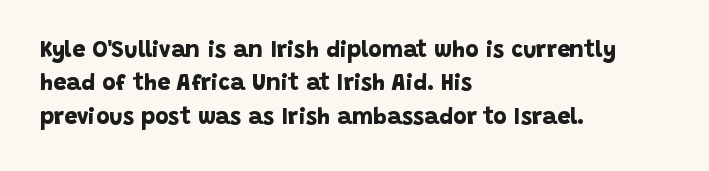
{"bold": "yes", "underline": "no", "align": "left", "line_spacing": "normal", "line_spacing_ratio": 1.45, "letter_spacing": "normal", "letter_spacing_em": 0.0, "glyph_px": 23}
